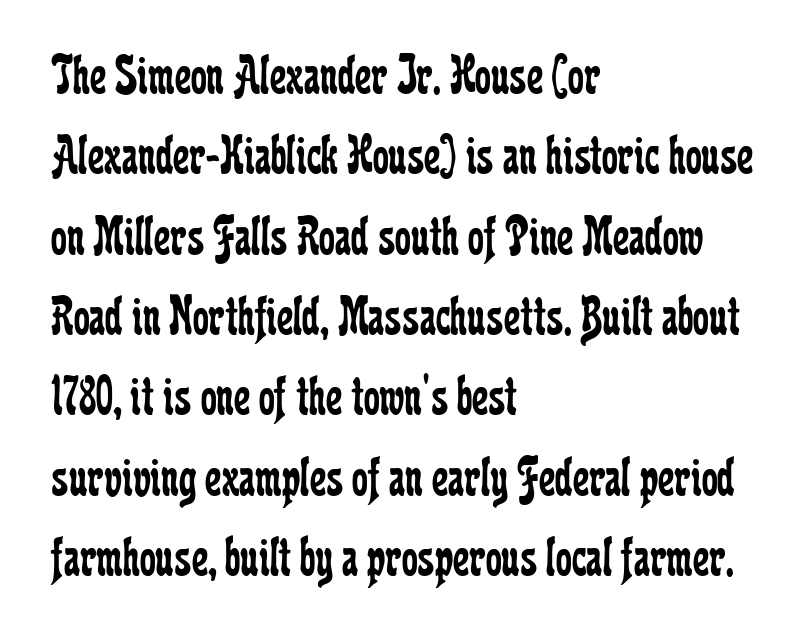
The image shows 57 px regular-weight, condensed serif type, upright; set left-aligned, normal line spacing (1.41x), normal letter spacing, not underlined; low stroke contrast and a medium x-height.
